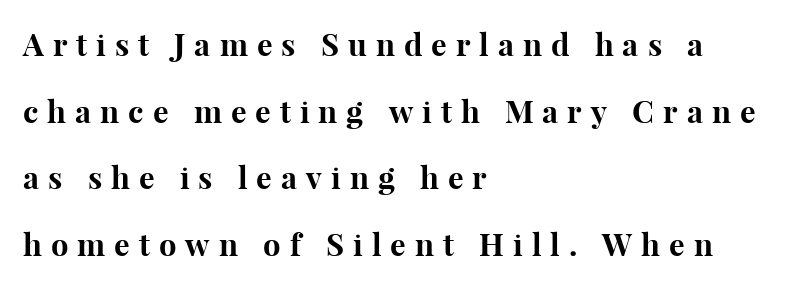
The image shows 31 px bold serif type, upright; set left-aligned, loose line spacing (2.15x), unusually wide letter spacing (+0.29 em), not underlined; high stroke contrast and a medium x-height.
